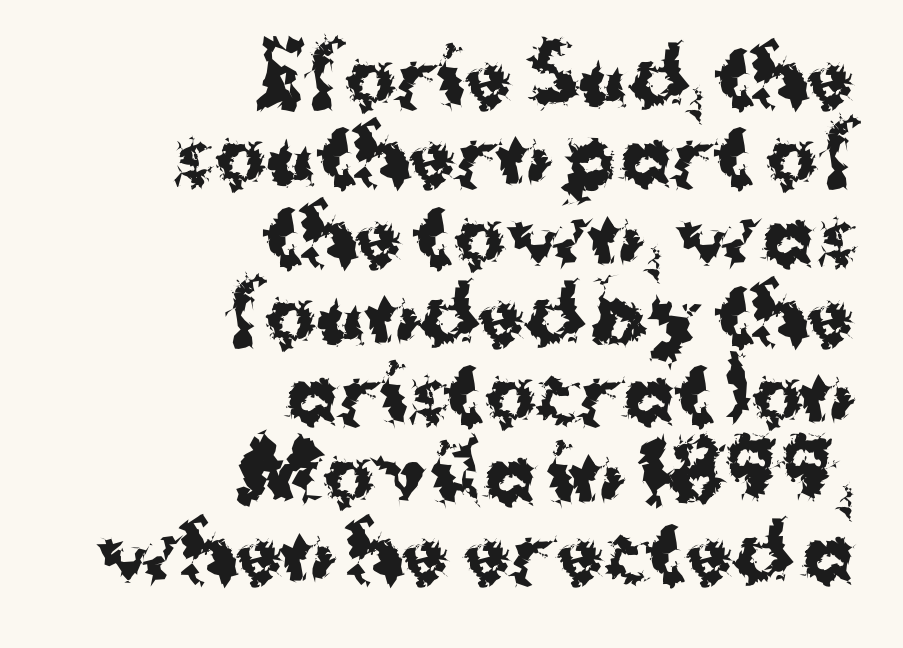
{"serif": "no", "italic": "no", "bold": "yes", "weight": "bold", "width": "normal", "stroke_contrast": "medium", "x_height": "medium", "monospaced": "no", "underline": "no", "align": "right", "line_spacing": "tight", "line_spacing_ratio": 1.03, "letter_spacing": "normal", "letter_spacing_em": 0.0, "glyph_px": 77}
